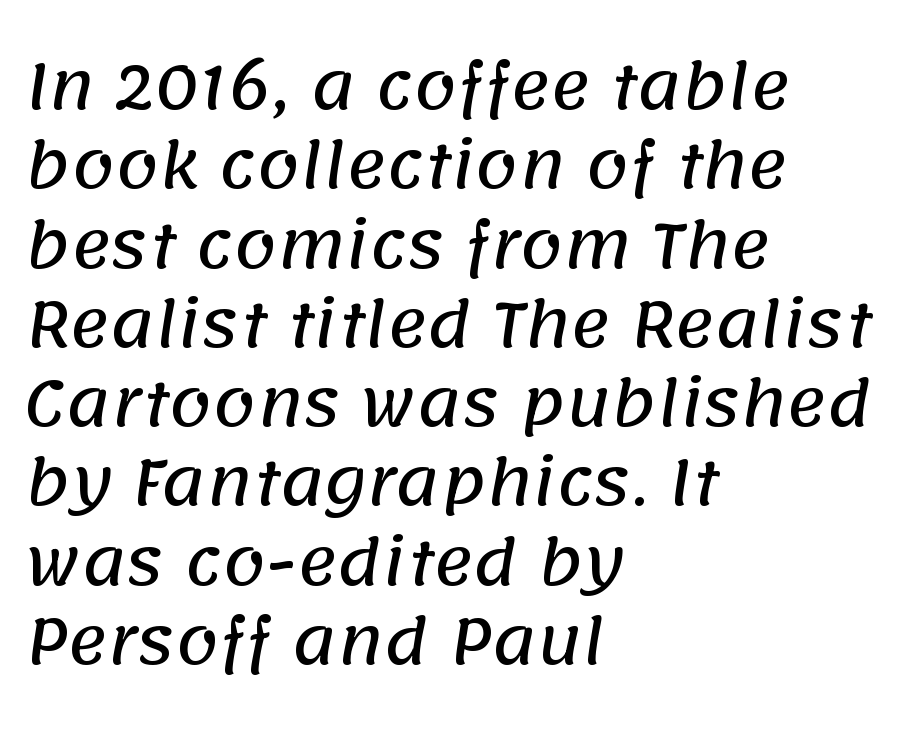
Caption: standard tracking, unaltered. This sample has the flowing, uneven cadence of proportional lettering. Glance below the letters and you will spot only blank space. Letterform terminals end flat and unadorned throughout the passage. Whoever set this chose a conventional vertical rhythm. The paragraph shown leans on its left margin.
